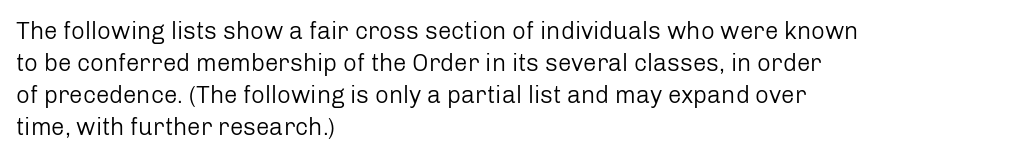
{"italic": "no", "bold": "no", "underline": "no", "align": "left", "line_spacing": "normal", "line_spacing_ratio": 1.33, "letter_spacing": "normal", "letter_spacing_em": 0.0, "glyph_px": 24}
